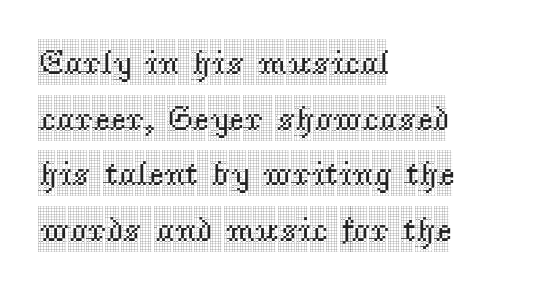
The face used here is proportionally spaced, like ordinary book or web type. Type style note: has serifs. Short and long lines alike share a common starting point at left. Does extra space separate the letters? No, they use regular spacing.
